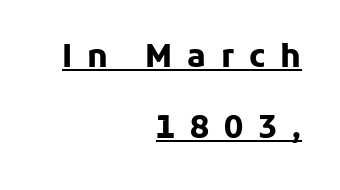
{"serif": "no", "italic": "no", "bold": "yes", "weight": "heavy", "width": "normal", "stroke_contrast": "low", "x_height": "medium", "monospaced": "no", "underline": "yes", "align": "right", "line_spacing": "loose", "line_spacing_ratio": 2.28, "letter_spacing": "wide", "letter_spacing_em": 0.48, "glyph_px": 31}
